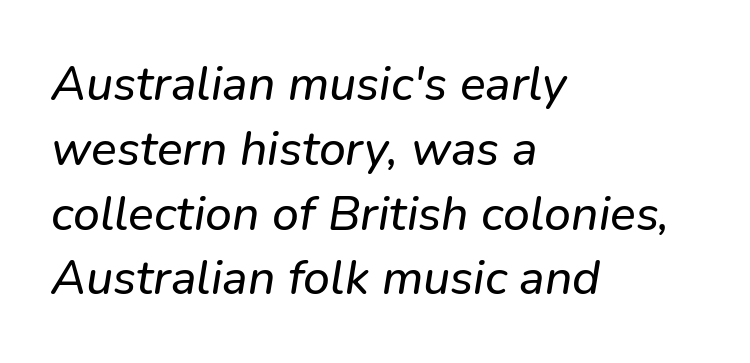
{"serif": "no", "width": "normal", "stroke_contrast": "low", "x_height": "medium", "monospaced": "no", "underline": "no", "align": "left", "line_spacing": "normal", "line_spacing_ratio": 1.35, "letter_spacing": "normal", "letter_spacing_em": 0.0, "glyph_px": 48}
